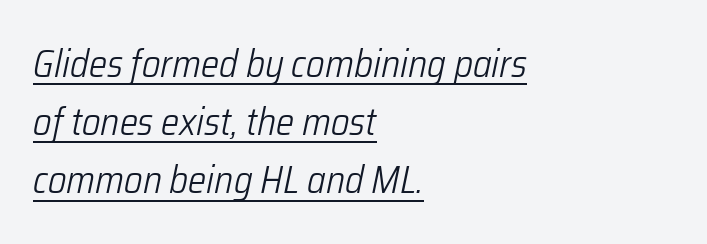
{"italic": "yes", "lean": "right", "slant_degrees": 12, "bold": "no", "weight": "light", "width": "condensed", "stroke_contrast": "low", "x_height": "medium", "monospaced": "no", "underline": "yes", "align": "left", "line_spacing": "normal", "line_spacing_ratio": 1.53, "letter_spacing": "normal", "letter_spacing_em": 0.0, "glyph_px": 38}
